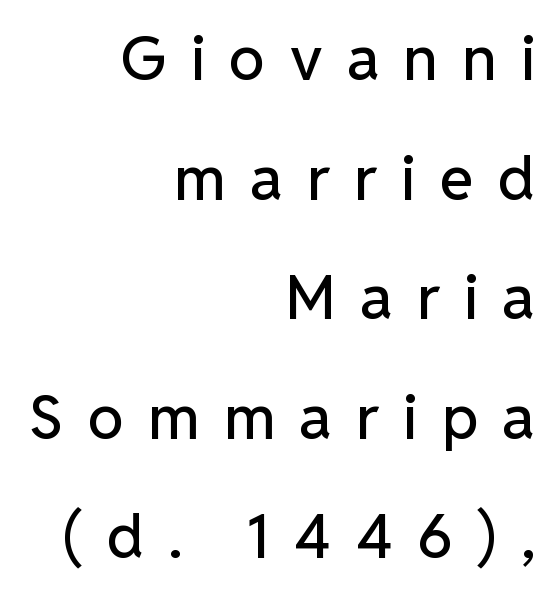
The image shows 61 px sans-serif type, upright; set right-aligned, loose line spacing (1.96x), unusually wide letter spacing (+0.4 em), not underlined; low stroke contrast and a medium x-height.
